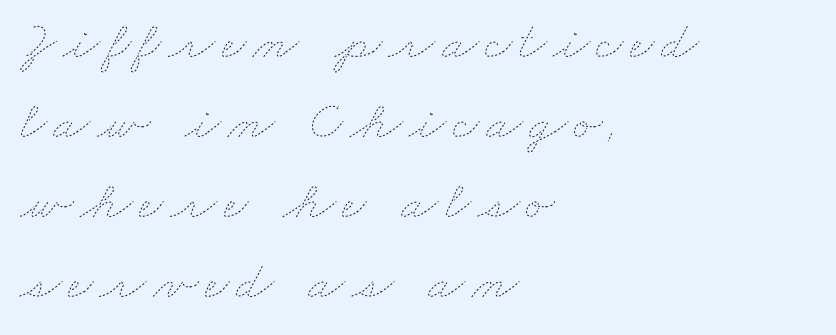
The image shows 54 px thin, wide type; set left-aligned, normal line spacing (1.48x), not underlined; low stroke contrast and a small x-height.
